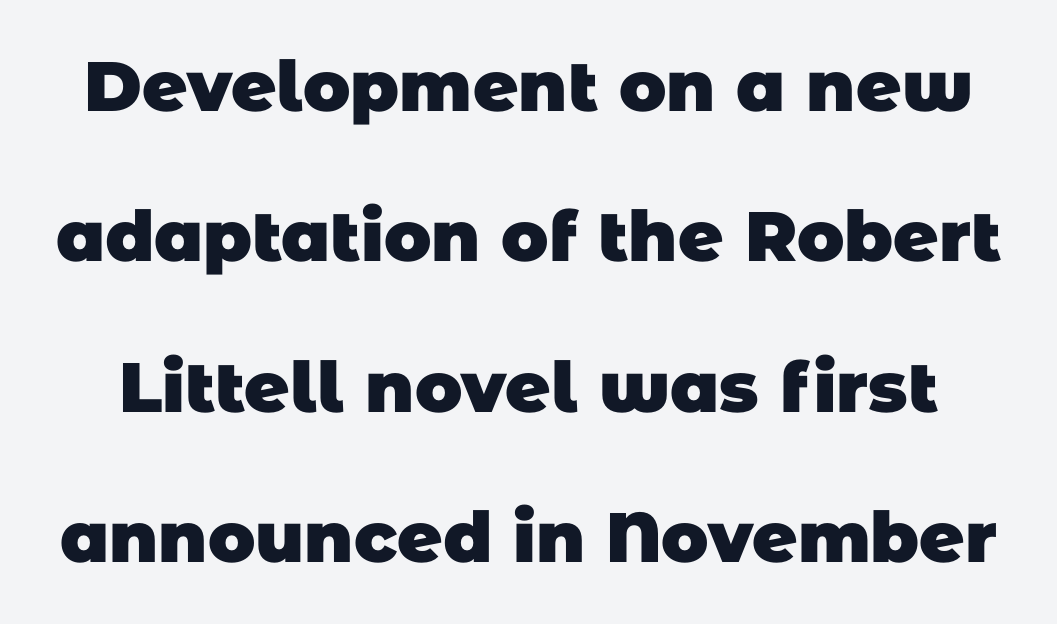
Q: Is the text bold? A: Yes.
Q: Is the typeface a serif or a sans-serif typeface? A: Sans-serif.
Q: Is the text underlined? A: No.
Q: Is the spacing between letters normal or unusually wide? A: Normal.
Q: Is the spacing between lines tight, normal or loose? A: Loose.
Q: Width (condensed, normal, or wide)? A: Normal.
Q: Stroke contrast? A: Low.
Q: x-height? A: Large.
Q: Monospaced? A: No.
